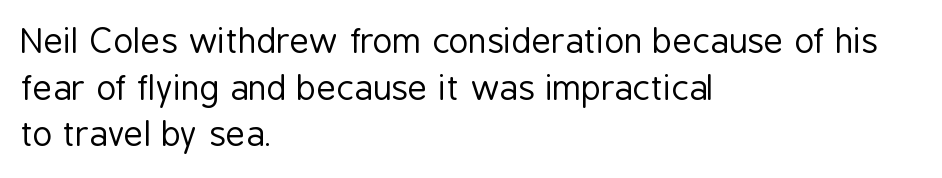
The horizontal fit of the characters is conventional and even. In terms of posture, this sample is upright. No extra ink here — the face is not bold. Unlike a traditional serif, this face leaves its strokes unadorned.
